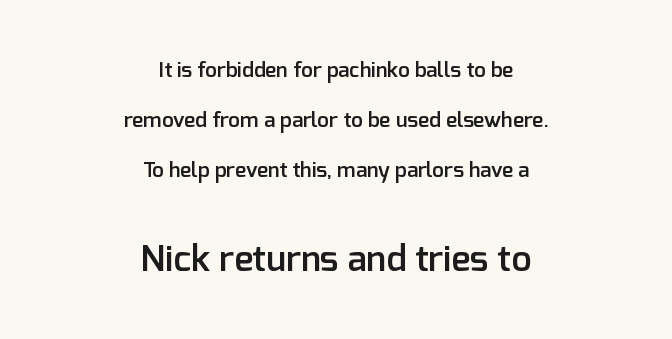
These words are printed semibold, heavier than regular yet not bold. The rendering keeps characters at their native spacing. Look at the glyph heights: the lower group is clearly the bigger setting. The line-height multiplier appears high, well above default. Casual observation: everything's sitting right in the middle.
